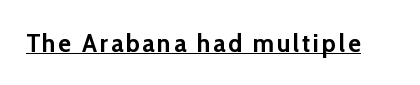
{"italic": "no", "bold": "yes", "underline": "yes", "glyph_px": 26}
